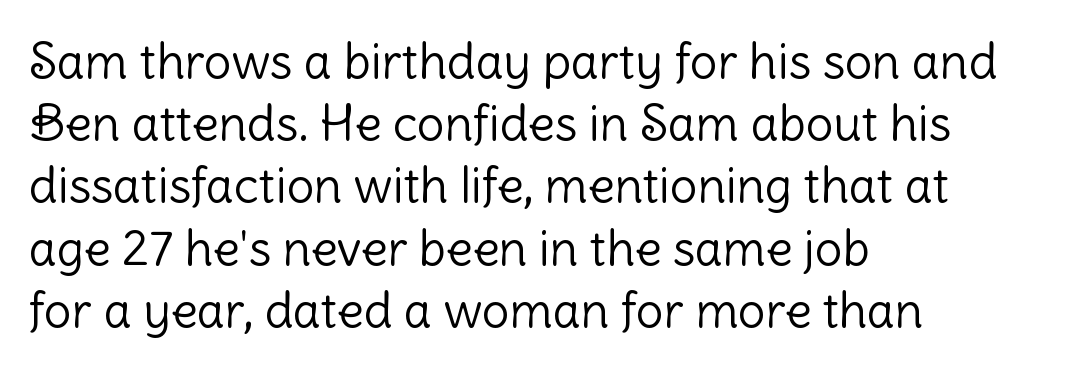
{"serif": "no", "italic": "no", "bold": "no", "weight": "light", "width": "normal", "stroke_contrast": "low", "x_height": "medium", "monospaced": "no", "underline": "no", "align": "left", "line_spacing": "normal", "line_spacing_ratio": 1.27, "letter_spacing": "normal", "letter_spacing_em": 0.0, "glyph_px": 49}
